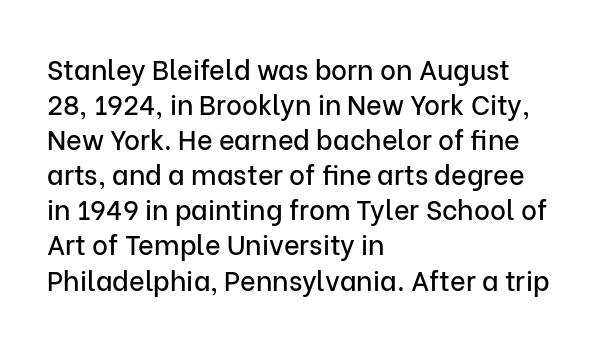
{"italic": "no", "underline": "no", "align": "left", "line_spacing": "normal", "line_spacing_ratio": 1.3, "letter_spacing": "normal", "letter_spacing_em": 0.0, "glyph_px": 27}
